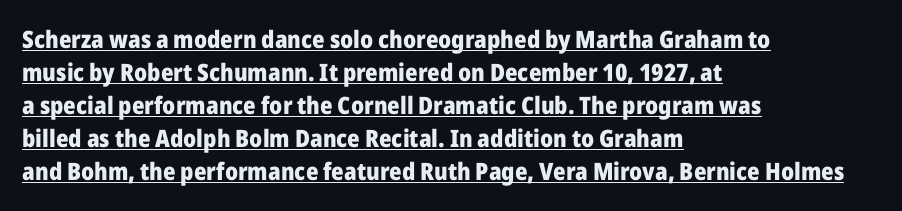
A roman cut, with each character standing at attention. Where is the straight margin? On the left. A baseline rule has been typeset under these characters. The glyphs have the mass of a bold cut. Horizontal bands of white between lines are of average thickness. Tracking value appears to be zero — textbook default spacing.
